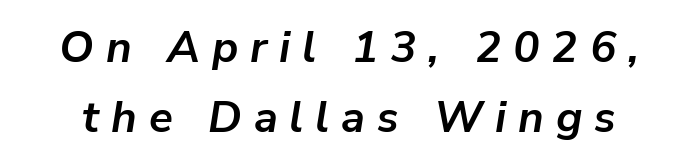
{"italic": "yes", "lean": "right", "slant_degrees": 9, "bold": "yes", "weight": "semibold", "width": "normal", "stroke_contrast": "low", "x_height": "medium", "monospaced": "no", "underline": "no", "line_spacing": "normal", "line_spacing_ratio": 1.58, "letter_spacing": "wide", "letter_spacing_em": 0.27, "glyph_px": 44}
